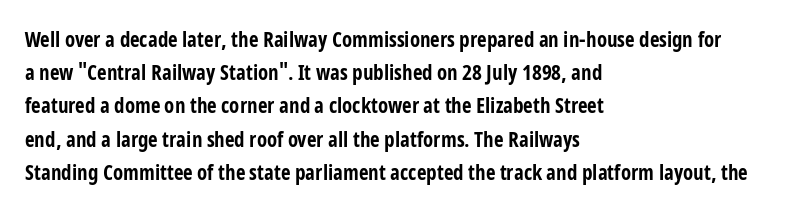
The image shows 21 px bold type, upright; set left-aligned, normal line spacing (1.58x), normal letter spacing, not underlined.
